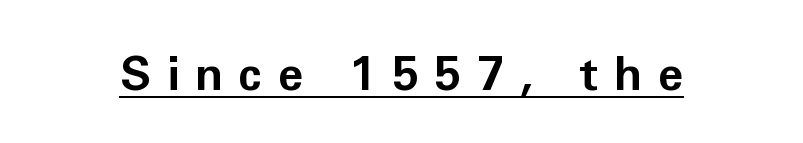
The image shows 47 px bold sans-serif type, upright; set unusually wide letter spacing (+0.33 em), underlined; low stroke contrast and a medium x-height.
